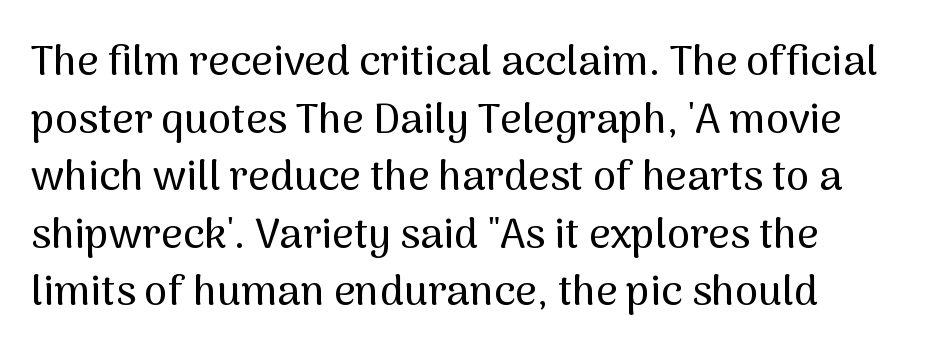
Q: Is the text italic (slanted)? A: No, it is upright.
Q: Is the typeface a serif or a sans-serif typeface? A: Sans-serif.
Q: Is the text underlined? A: No.
Q: How is the paragraph aligned? A: Left-aligned.
Q: Is the spacing between letters normal or unusually wide? A: Normal.
Q: Is the spacing between lines tight, normal or loose? A: Normal.
Q: Width (condensed, normal, or wide)? A: Normal.
Q: Stroke contrast? A: Medium.
Q: x-height? A: Medium.
Q: Monospaced? A: No.
